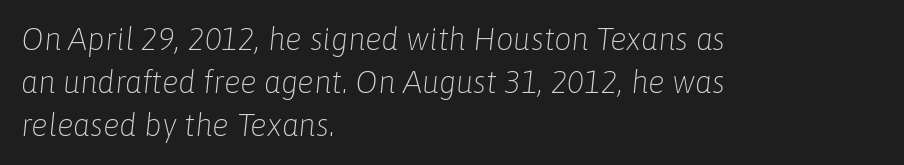
Q: Is the text bold? A: No.
Q: Is the text italic (slanted)? A: Yes, it leans right by about 6 degrees.
Q: Is the text underlined? A: No.
Q: How is the paragraph aligned? A: Left-aligned.
Q: Is the spacing between letters normal or unusually wide? A: Normal.
Q: Is the spacing between lines tight, normal or loose? A: Normal.
Q: Width (condensed, normal, or wide)? A: Normal.
Q: Stroke contrast? A: Low.
Q: x-height? A: Medium.
Q: Monospaced? A: No.
